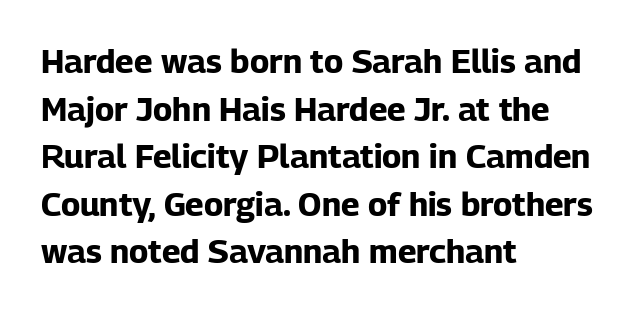
Q: Is the text bold? A: Yes.
Q: Is the text italic (slanted)? A: No, it is upright.
Q: Is the typeface a serif or a sans-serif typeface? A: Sans-serif.
Q: Is the text underlined? A: No.
Q: How is the paragraph aligned? A: Left-aligned.
Q: Is the spacing between letters normal or unusually wide? A: Normal.
Q: Is the spacing between lines tight, normal or loose? A: Normal.
Q: Width (condensed, normal, or wide)? A: Normal.
Q: Stroke contrast? A: Low.
Q: x-height? A: Medium.
Q: Monospaced? A: No.
